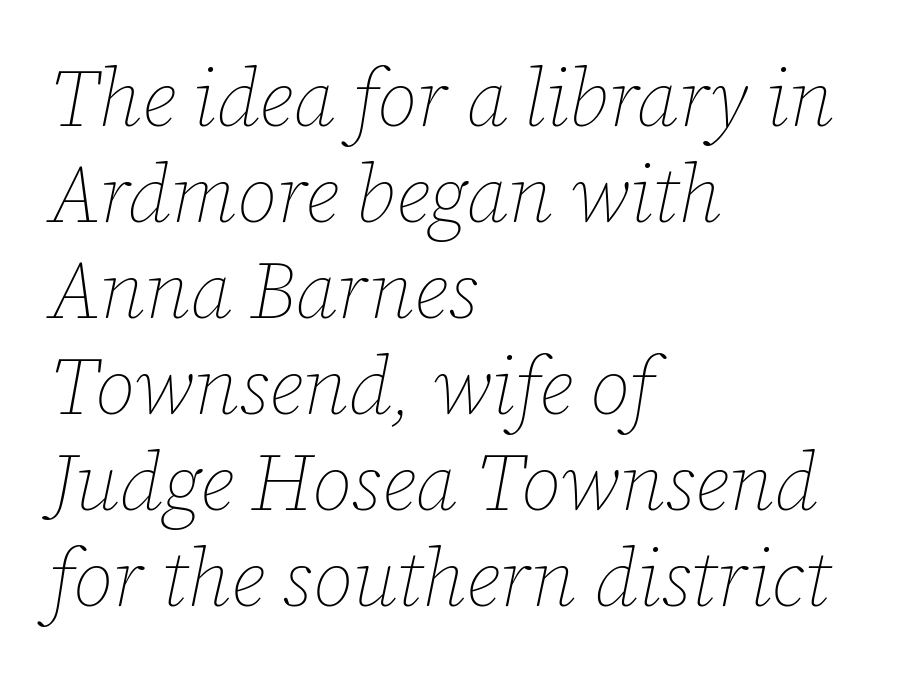
Descenders hang freely into open space. Reading down the block, your eye returns to a fixed left position each line. Weight: not bold — regular or lighter. You could not count columns in this text — the font is proportionally spaced. Nothing unusual about the tracking: characters are spaced as the font intends. The text carries the slant typical of an italic or oblique font.
